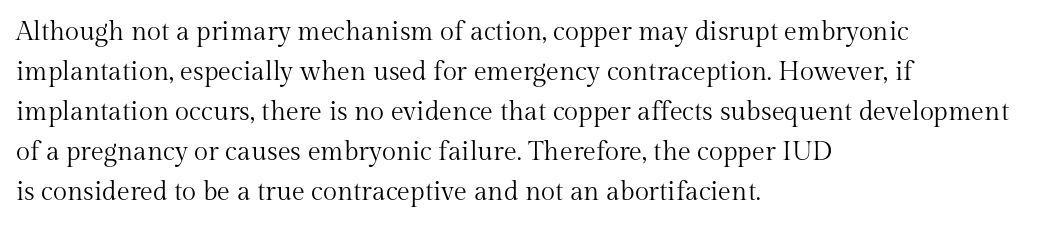
Descender tails drop into unmarked territory. Stroke mass is kept to a normal reading level or below. Default kerning and tracking; the words read as compact shapes. Teacher's note: observe the even left margin — that is flush-left alignment.
